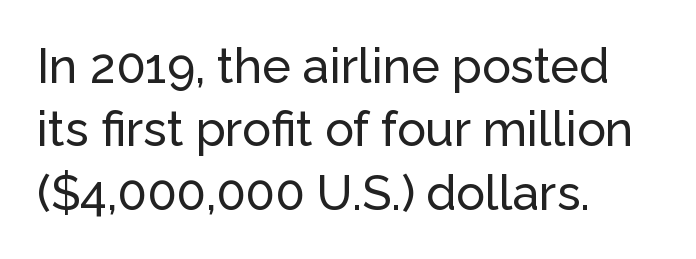
Q: Is the text italic (slanted)? A: No, it is upright.
Q: Is the typeface a serif or a sans-serif typeface? A: Sans-serif.
Q: Is the text underlined? A: No.
Q: How is the paragraph aligned? A: Left-aligned.
Q: Is the spacing between letters normal or unusually wide? A: Normal.
Q: Is the spacing between lines tight, normal or loose? A: Normal.
Q: Width (condensed, normal, or wide)? A: Normal.
Q: Stroke contrast? A: Low.
Q: x-height? A: Medium.
Q: Monospaced? A: No.
